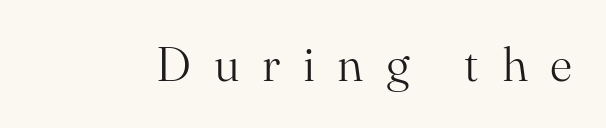
Q: Is the text bold? A: No.
Q: Is the text italic (slanted)? A: No, it is upright.
Q: Is the typeface a serif or a sans-serif typeface? A: Serif.
Q: Is the text underlined? A: No.
Q: Is the spacing between letters normal or unusually wide? A: Unusually wide.
Q: Width (condensed, normal, or wide)? A: Normal.
Q: Stroke contrast? A: Medium.
Q: x-height? A: Small.
Q: Monospaced? A: No.
